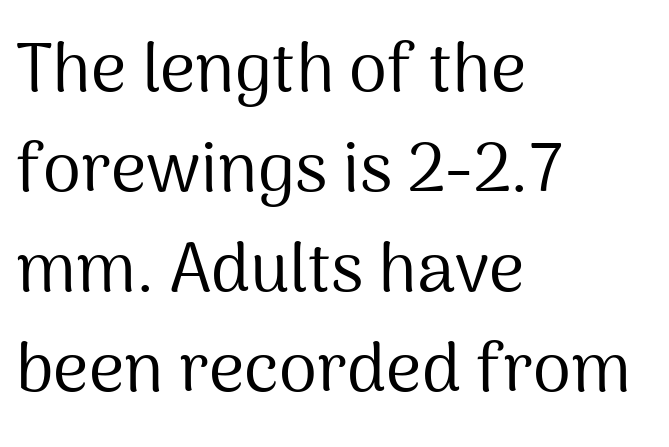
Q: Is the text bold? A: No.
Q: Is the text italic (slanted)? A: No, it is upright.
Q: Is the typeface a serif or a sans-serif typeface? A: Sans-serif.
Q: Is the text underlined? A: No.
Q: How is the paragraph aligned? A: Left-aligned.
Q: Is the spacing between letters normal or unusually wide? A: Normal.
Q: Is the spacing between lines tight, normal or loose? A: Normal.
Q: Width (condensed, normal, or wide)? A: Normal.
Q: Stroke contrast? A: Medium.
Q: x-height? A: Medium.
Q: Monospaced? A: No.
